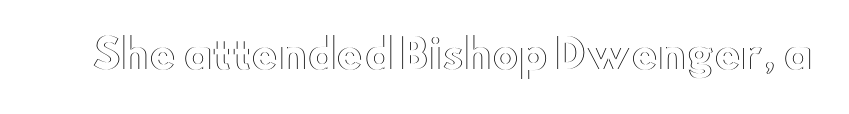
{"italic": "no", "width": "wide", "x_height": "small", "monospaced": "no", "underline": "no", "letter_spacing": "normal", "letter_spacing_em": 0.0, "glyph_px": 40}
